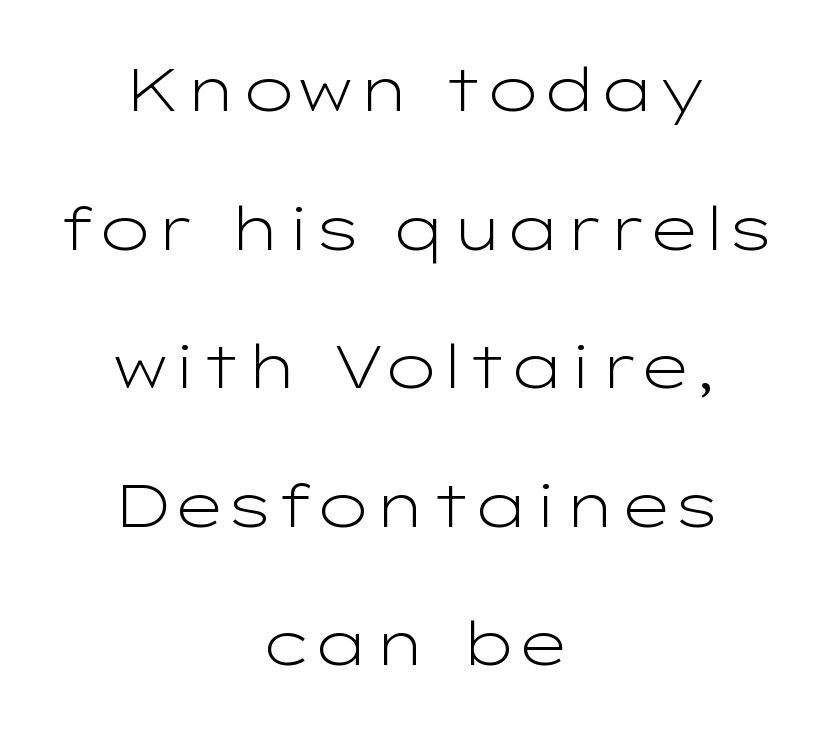
The image shows 60 px light, wide sans-serif type, upright; set centered, loose line spacing (2.31x), normal letter spacing, not underlined; low stroke contrast and a medium x-height.
